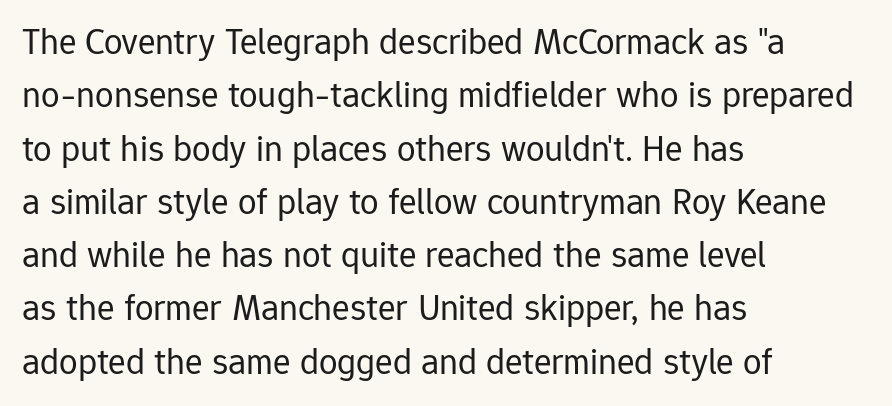
Q: Is the text bold? A: No.
Q: Is the text italic (slanted)? A: No, it is upright.
Q: Is the typeface a serif or a sans-serif typeface? A: Sans-serif.
Q: Is the text underlined? A: No.
Q: How is the paragraph aligned? A: Left-aligned.
Q: Is the spacing between letters normal or unusually wide? A: Normal.
Q: Is the spacing between lines tight, normal or loose? A: Normal.
Q: Width (condensed, normal, or wide)? A: Normal.
Q: Stroke contrast? A: Low.
Q: x-height? A: Medium.
Q: Monospaced? A: No.
